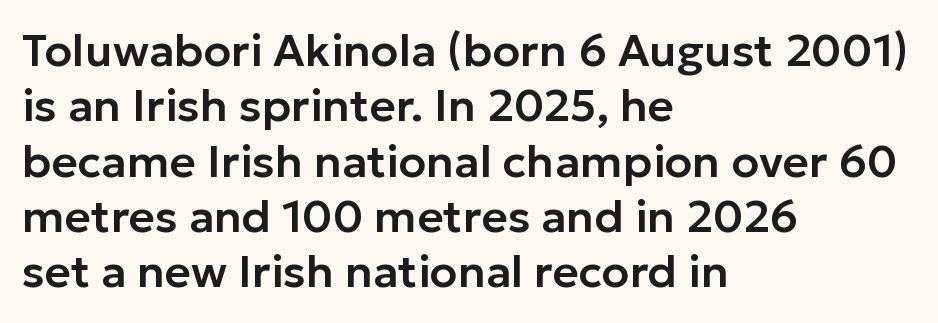
The image shows 45 px sans-serif type, upright; set left-aligned, line spacing 1.23x, normal letter spacing, not underlined; low stroke contrast and a medium x-height.
